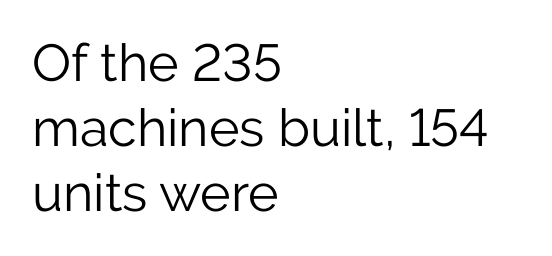
This rendering leaves character spacing at its baseline value. A typesetter would call this proportional, since set widths differ per character. Nobody drew a line under any word here. Vertical strokes here are truly vertical. Does the copy run flush right? No — it runs flush left.
